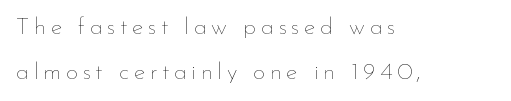
{"italic": "no", "bold": "no", "underline": "no", "align": "left", "line_spacing_ratio": 1.87, "glyph_px": 24}
